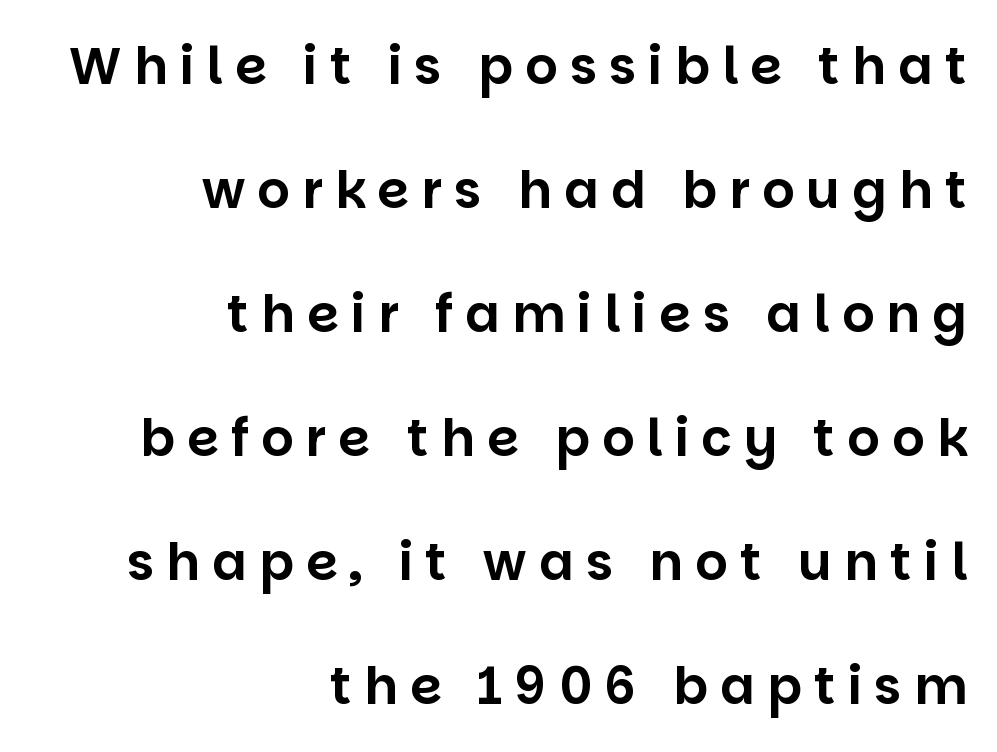
A roman cut, with each character standing at attention. Glyph-to-glyph distance is far greater than everyday printed text. The foot of each line stays bare and open. The passage shown stacks its lines with a broad gap. Grotesque or geometric, the face here clearly has no serifs.
